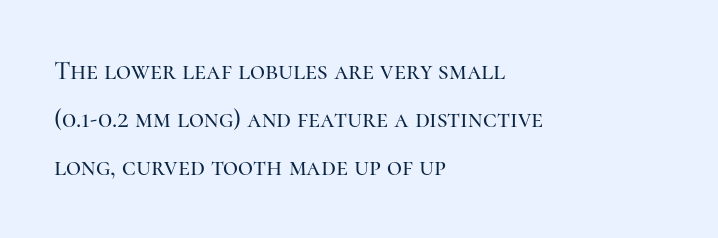
{"italic": "no", "underline": "no", "align": "left", "line_spacing_ratio": 1.85, "letter_spacing": "normal", "letter_spacing_em": 0.0, "glyph_px": 26}
